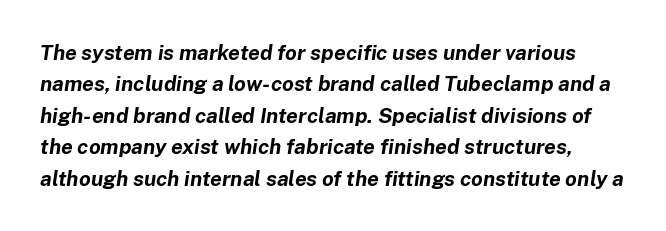
The image shows 21 px bold type, italic (leaning right); set normal line spacing (1.5x), normal letter spacing, not underlined.
